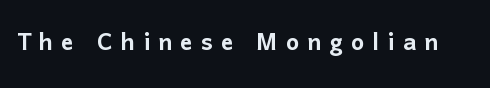
The image shows 31 px sans-serif type, upright; set unusually wide letter spacing (+0.26 em), not underlined; low stroke contrast and a medium x-height.
